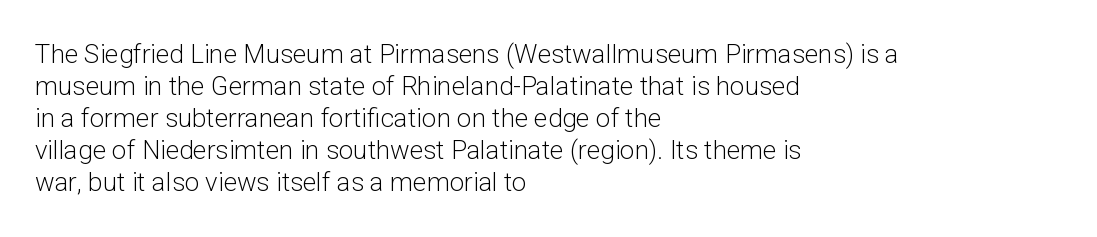
The image shows 26 px text type, upright; set left-aligned, line spacing 1.23x, normal letter spacing, not underlined.
